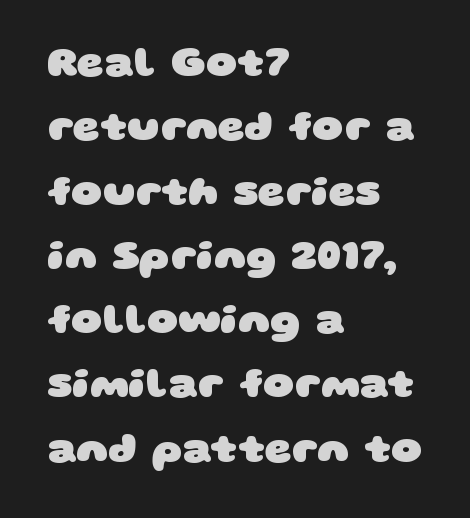
The passage shown stacks its lines at a standard gap. A student would call this left alignment; a typographer would say flush left, rag right. The font is running at its bold setting. Default kerning and tracking; the words read as compact shapes. Varying glyph widths throughout — classic text-font behaviour. This rendering employs a face without finishing strokes, i.e., a sans-serif.
